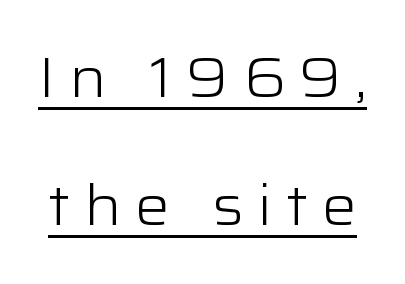
Grotesque or geometric, the face here clearly has no serifs. Heft: none added — not bold. Upright lettering throughout. Spacing verdict: proportional, widths tailored to each character.
